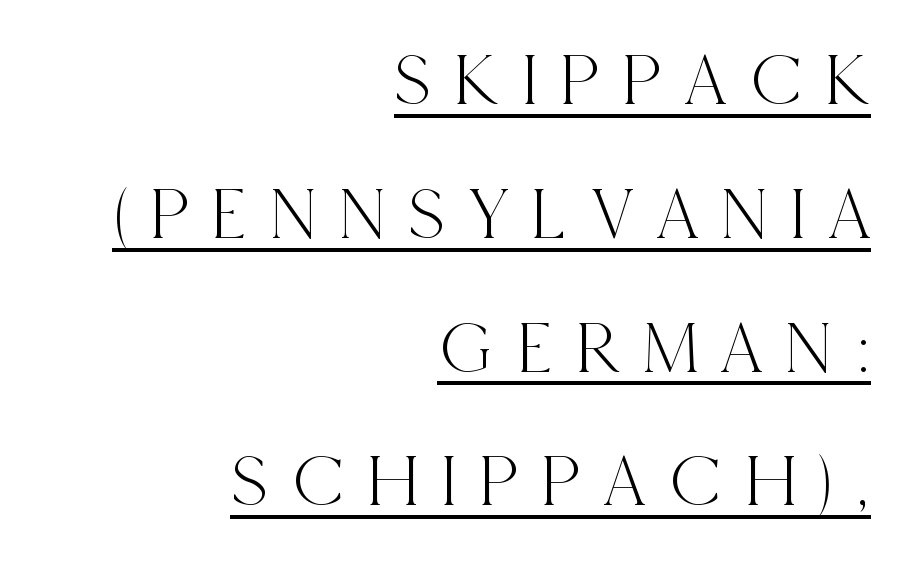
The sample's only ornament is a line tracing under the words. The glyphs in this specimen are seriffed. Observe the wide spacing: letters keep a clear distance from each other. These lines are rendered in a variable-pitch font. Layout note: lines flush right.
